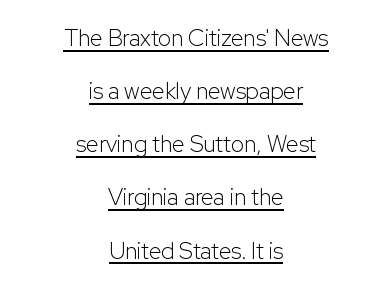
{"italic": "no", "bold": "no", "underline": "yes", "align": "center", "line_spacing": "loose", "line_spacing_ratio": 2.31, "letter_spacing": "normal", "letter_spacing_em": 0.0, "glyph_px": 23}
